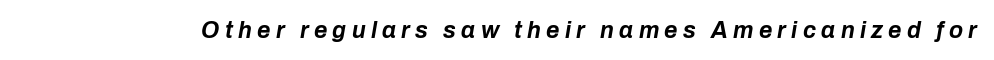
{"italic": "yes", "lean": "right", "slant_degrees": 10, "bold": "yes", "underline": "no", "letter_spacing": "wide", "letter_spacing_em": 0.23, "glyph_px": 23}
